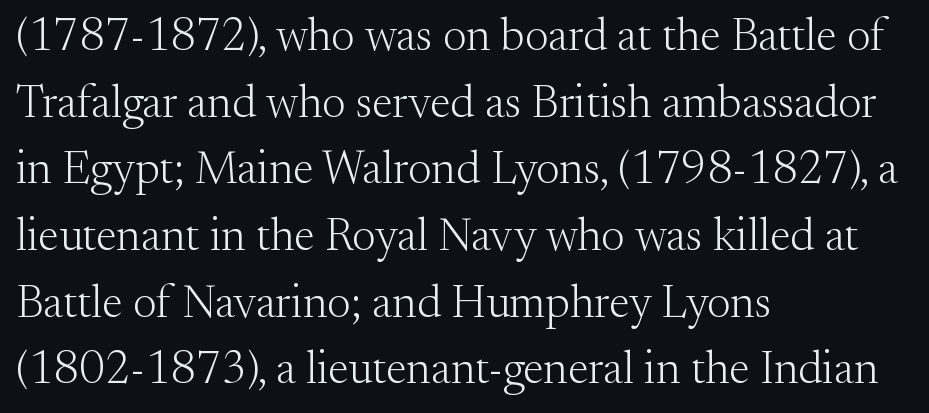
The image shows 46 px light serif type, upright; set left-aligned, normal line spacing (1.45x), normal letter spacing, not underlined; medium stroke contrast and a small x-height.
